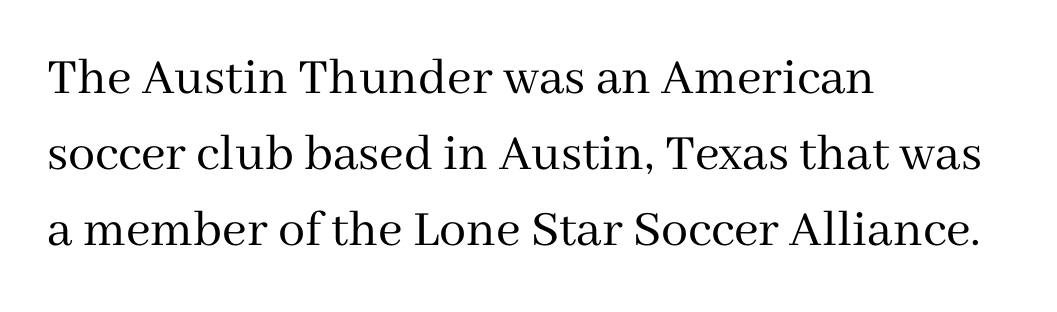
The image shows 54 px regular-weight serif type, upright; set left-aligned, normal line spacing (1.41x), normal letter spacing, not underlined; medium stroke contrast and a medium x-height.
